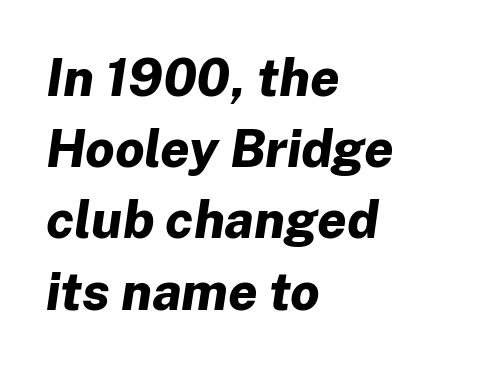
The image shows 52 px bold type, italic (leaning right); set left-aligned, normal line spacing (1.37x), normal letter spacing, not underlined; low stroke contrast and a medium x-height.
